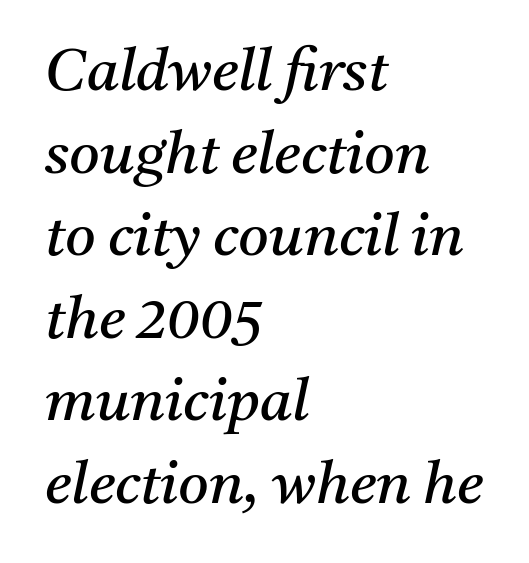
Q: Is the text bold? A: No.
Q: Is the text italic (slanted)? A: Yes, it leans right by about 11 degrees.
Q: Is the typeface a serif or a sans-serif typeface? A: Serif.
Q: Is the text underlined? A: No.
Q: How is the paragraph aligned? A: Left-aligned.
Q: Is the spacing between letters normal or unusually wide? A: Normal.
Q: Is the spacing between lines tight, normal or loose? A: Normal.
Q: Width (condensed, normal, or wide)? A: Normal.
Q: Stroke contrast? A: Medium.
Q: x-height? A: Medium.
Q: Monospaced? A: No.
